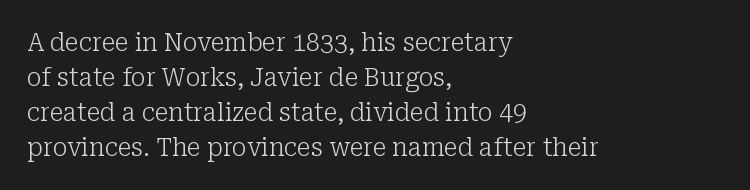
The image shows 25 px text type, upright; set left-aligned, normal line spacing (1.4x), normal letter spacing, not underlined.
